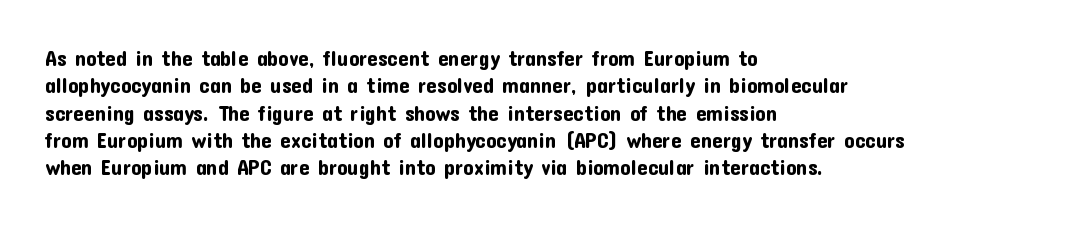
The image shows 21 px text type, upright; set left-aligned, normal line spacing (1.3x), normal letter spacing, not underlined.
